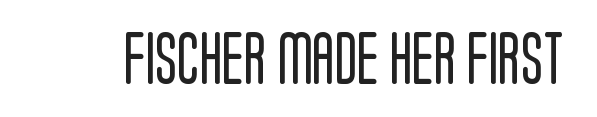
Q: Is the text bold? A: No.
Q: Is the text italic (slanted)? A: No, it is upright.
Q: Is the typeface a serif or a sans-serif typeface? A: Sans-serif.
Q: Is the text underlined? A: No.
Q: Is the spacing between letters normal or unusually wide? A: Normal.
Q: Width (condensed, normal, or wide)? A: Condensed.
Q: Stroke contrast? A: Low.
Q: x-height? A: Large.
Q: Monospaced? A: No.
